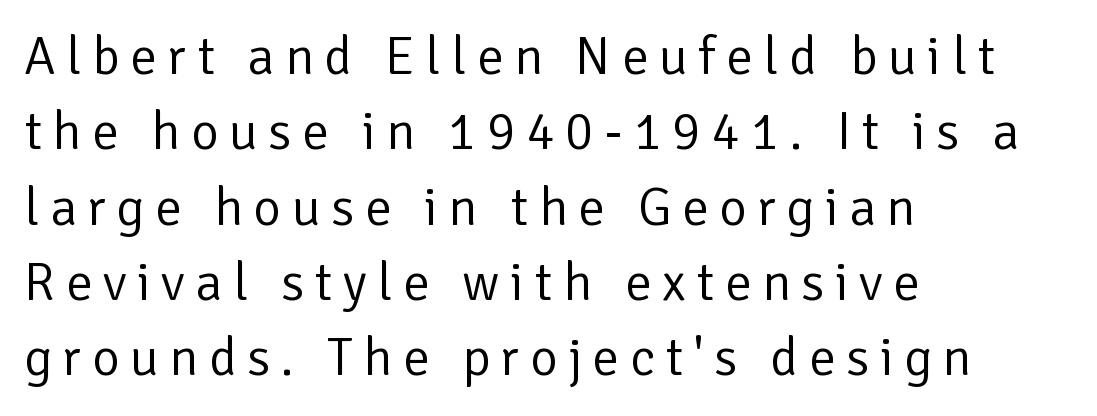
Q: Is the text bold? A: No.
Q: Is the text italic (slanted)? A: No, it is upright.
Q: Is the typeface a serif or a sans-serif typeface? A: Sans-serif.
Q: Is the text underlined? A: No.
Q: How is the paragraph aligned? A: Left-aligned.
Q: Is the spacing between letters normal or unusually wide? A: Unusually wide.
Q: Is the spacing between lines tight, normal or loose? A: Normal.
Q: Width (condensed, normal, or wide)? A: Normal.
Q: Stroke contrast? A: Low.
Q: x-height? A: Medium.
Q: Monospaced? A: No.
